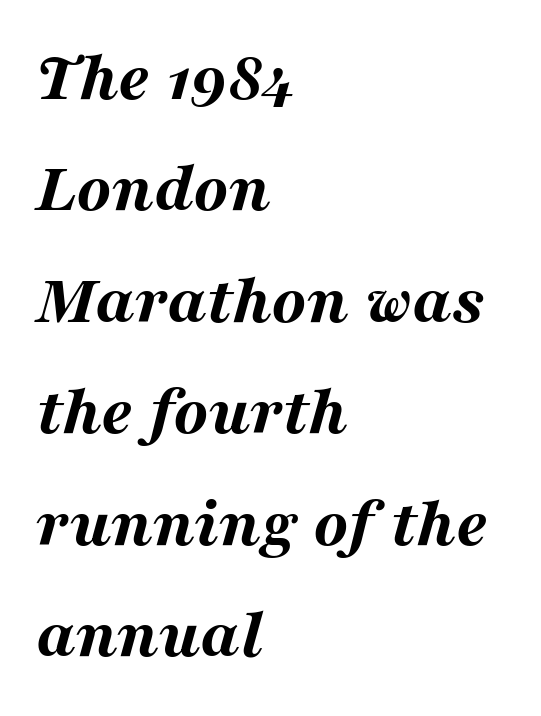
If you drew a ruler down the left edge, every line would touch it. Quick note: italic. The passage shown is typed in a proportional face where columns would drift. No word sits above an underline. Standard letterfit; no display-style spreading of the glyphs.
